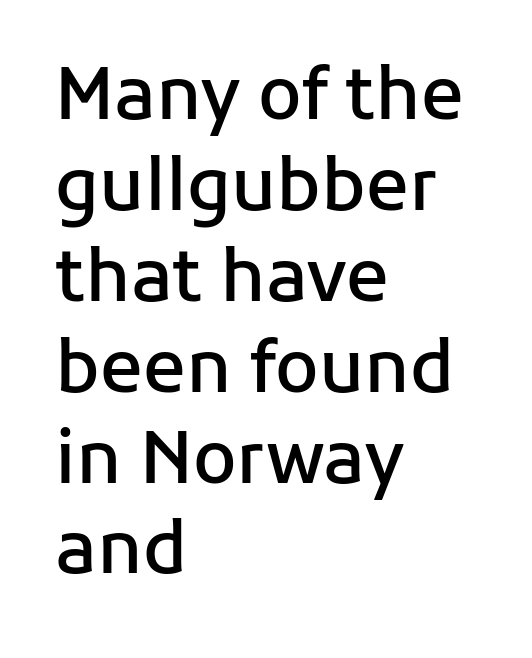
Beneath every word, the page is bare. The face used here is rendered with its standard letterfit. Italic: no, the glyphs are upright roman. Nope, no serifs anywhere on these letters. Compared with typical paragraphs, the rows here are spaced about the same.
